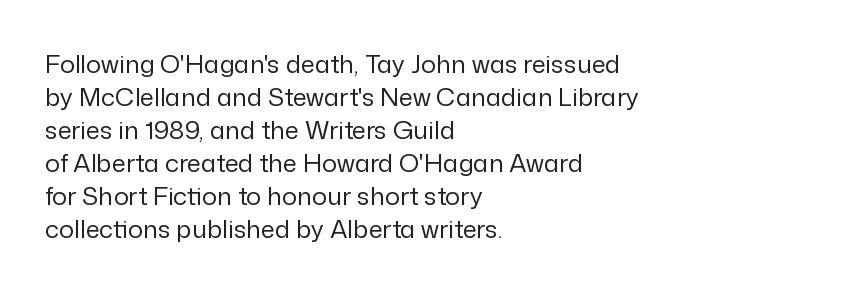
The setting favours the left margin, as ordinary paragraphs usually do. The letters stand upright; this is a roman face. Does the leading feel generous? No, just average. The passage shown has conventional tracking throughout. Each stroke keeps to a modest, everyday thickness or less.
